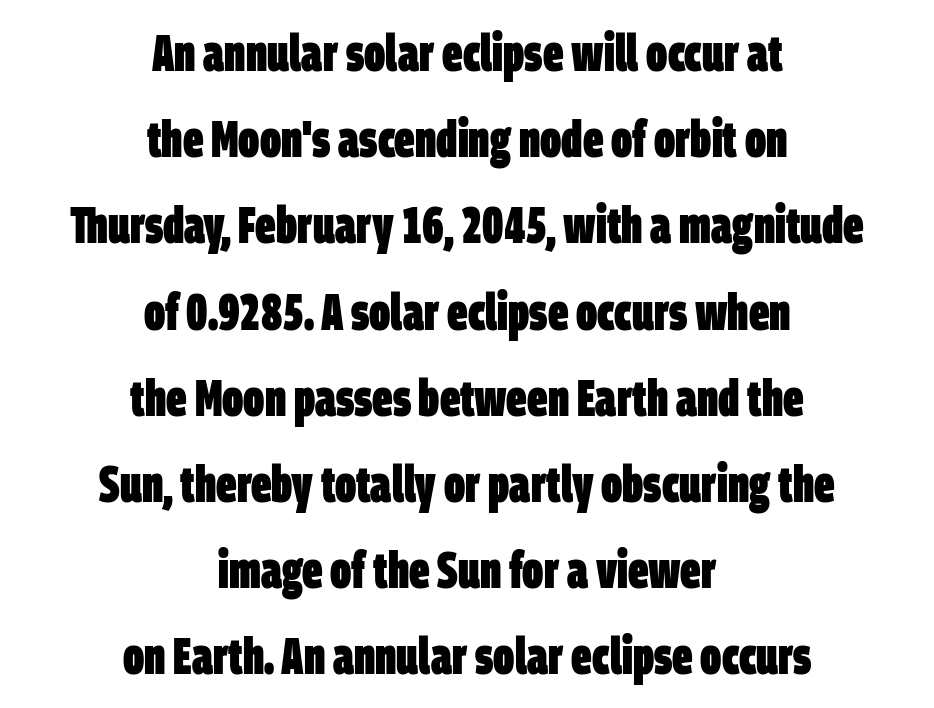
{"serif": "no", "bold": "yes", "weight": "heavy", "width": "condensed", "stroke_contrast": "low", "x_height": "large", "monospaced": "no", "underline": "no", "align": "center", "line_spacing": "normal", "line_spacing_ratio": 1.69, "letter_spacing": "normal", "letter_spacing_em": 0.0, "glyph_px": 51}
